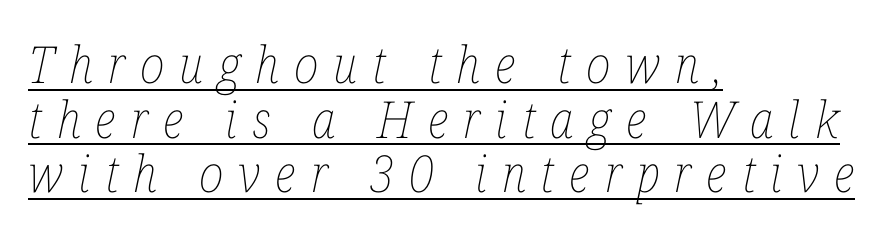
Q: Is the text bold? A: No.
Q: Is the text italic (slanted)? A: Yes, it leans right by about 12 degrees.
Q: Is the text underlined? A: Yes.
Q: How is the paragraph aligned? A: Left-aligned.
Q: Is the spacing between letters normal or unusually wide? A: Unusually wide.
Q: Is the spacing between lines tight, normal or loose? A: Tight.
Q: Width (condensed, normal, or wide)? A: Condensed.
Q: Stroke contrast? A: Low.
Q: x-height? A: Medium.
Q: Monospaced? A: No.
